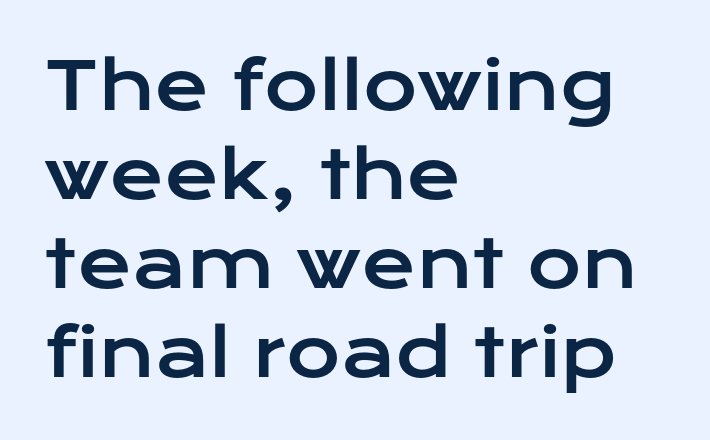
The lines in this sample share a left origin and differ only in where they stop. The block of text has a typical density, with ordinary space between rows. The rendering shows plain stroke endings on the letterforms — a sans-serif design. Do the characters align in a grid? No, the font is proportional.
